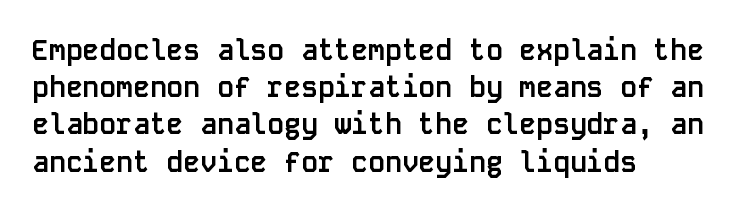
{"serif": "no", "italic": "no", "bold": "yes", "weight": "semibold", "width": "normal", "stroke_contrast": "low", "x_height": "large", "monospaced": "yes", "underline": "no", "align": "left", "line_spacing": "normal", "line_spacing_ratio": 1.33, "letter_spacing": "normal", "letter_spacing_em": 0.0, "glyph_px": 28}
